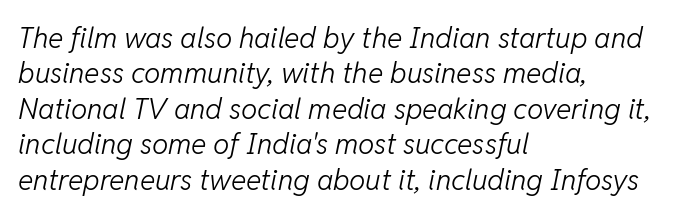
Q: Is the text bold? A: No.
Q: Is the text italic (slanted)? A: Yes, it leans right by about 11 degrees.
Q: Is the text underlined? A: No.
Q: How is the paragraph aligned? A: Left-aligned.
Q: Is the spacing between letters normal or unusually wide? A: Normal.
Q: Width (condensed, normal, or wide)? A: Normal.
Q: Stroke contrast? A: Low.
Q: x-height? A: Medium.
Q: Monospaced? A: No.
